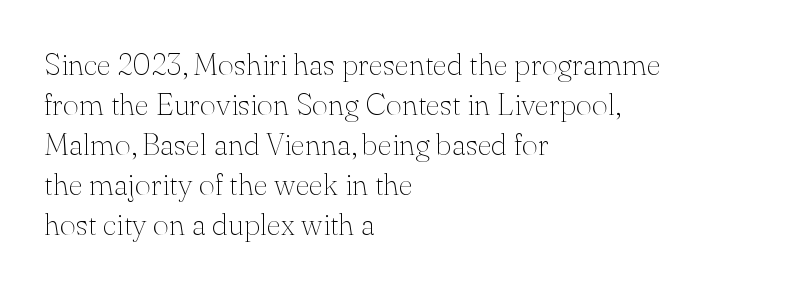
{"serif": "yes", "italic": "no", "bold": "no", "weight": "thin", "width": "normal", "stroke_contrast": "medium", "x_height": "small", "monospaced": "no", "underline": "no", "align": "left", "line_spacing": "normal", "line_spacing_ratio": 1.29, "letter_spacing": "normal", "letter_spacing_em": 0.0, "glyph_px": 31}
